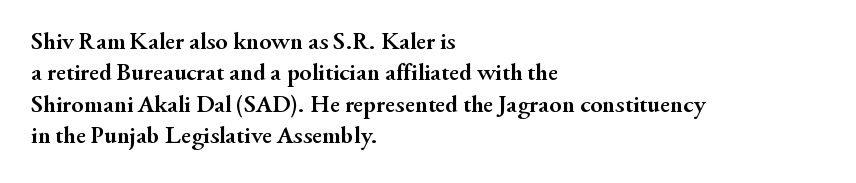
The image shows 25 px bold type, upright; set left-aligned, normal line spacing (1.26x), normal letter spacing, not underlined.
